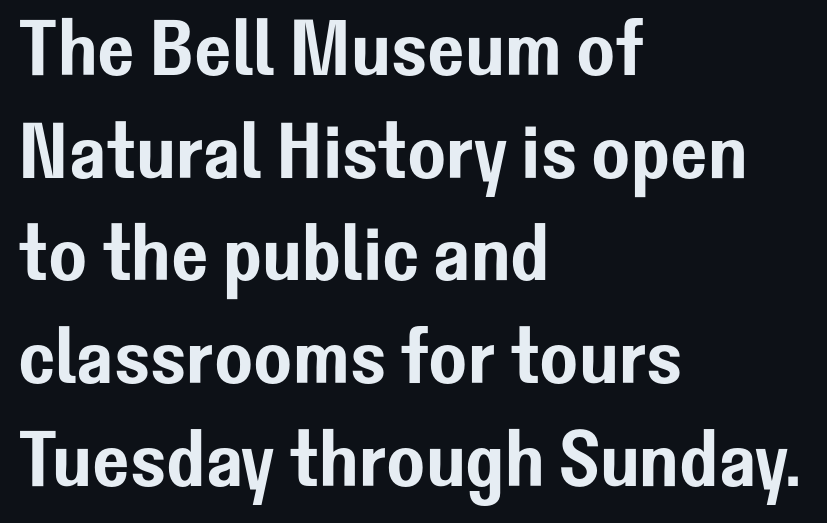
Q: Is the text italic (slanted)? A: No, it is upright.
Q: Is the typeface a serif or a sans-serif typeface? A: Sans-serif.
Q: Is the text underlined? A: No.
Q: How is the paragraph aligned? A: Left-aligned.
Q: Is the spacing between letters normal or unusually wide? A: Normal.
Q: Is the spacing between lines tight, normal or loose? A: Normal.
Q: Width (condensed, normal, or wide)? A: Normal.
Q: Stroke contrast? A: Low.
Q: x-height? A: Medium.
Q: Monospaced? A: No.
